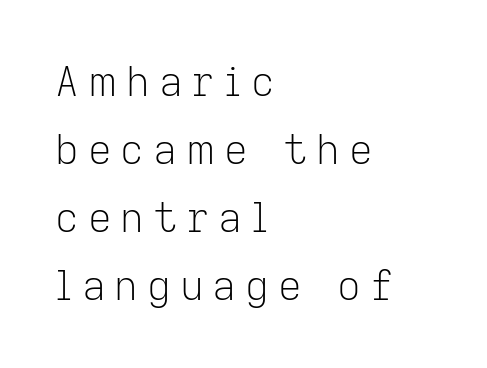
Q: Is the text bold? A: No.
Q: Is the text italic (slanted)? A: No, it is upright.
Q: Is the typeface a serif or a sans-serif typeface? A: Sans-serif.
Q: Is the text underlined? A: No.
Q: How is the paragraph aligned? A: Left-aligned.
Q: Is the spacing between letters normal or unusually wide? A: Unusually wide.
Q: Is the spacing between lines tight, normal or loose? A: Normal.
Q: Width (condensed, normal, or wide)? A: Normal.
Q: Stroke contrast? A: Low.
Q: x-height? A: Medium.
Q: Monospaced? A: No.
